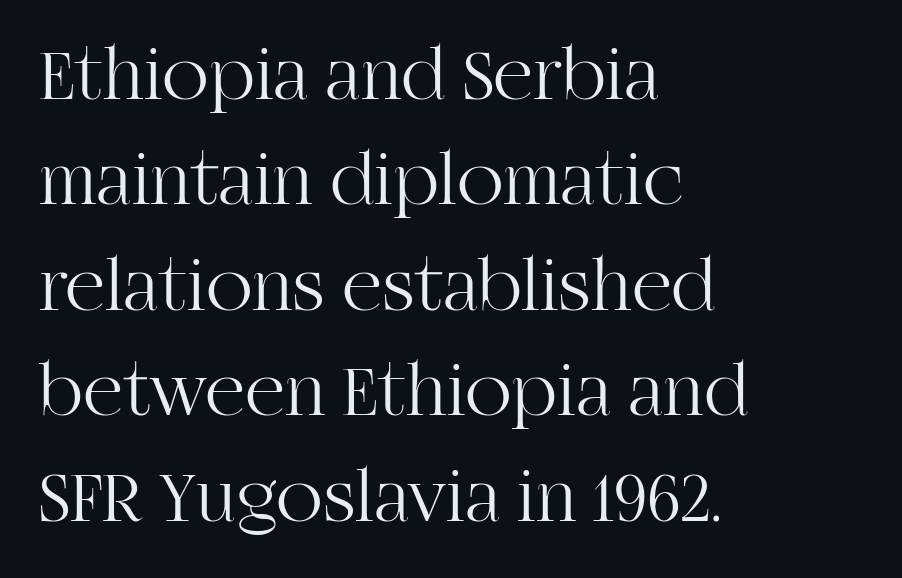
{"serif": "yes", "italic": "no", "bold": "no", "weight": "light", "width": "normal", "stroke_contrast": "high", "x_height": "large", "monospaced": "no", "underline": "no", "align": "left", "line_spacing": "normal", "line_spacing_ratio": 1.37, "letter_spacing": "normal", "letter_spacing_em": 0.0, "glyph_px": 77}
